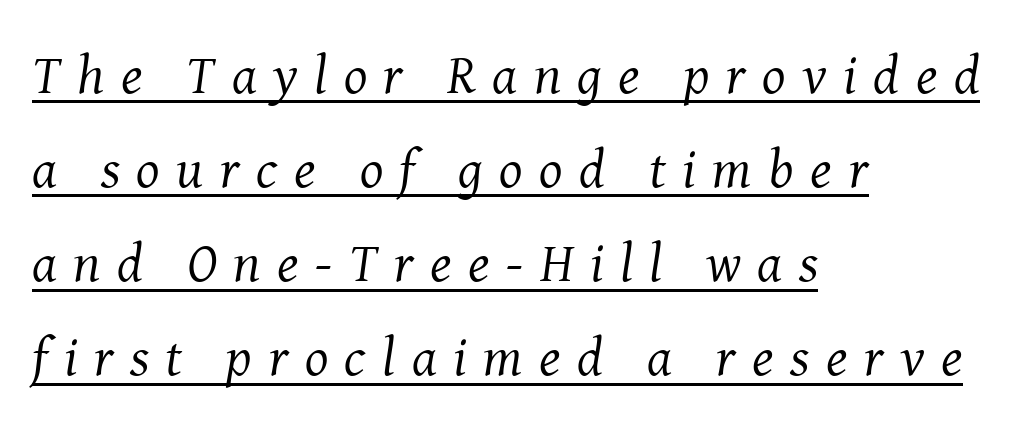
Q: Is the text bold? A: No.
Q: Is the text italic (slanted)? A: Yes, it leans right by about 8 degrees.
Q: Is the typeface a serif or a sans-serif typeface? A: Serif.
Q: Is the text underlined? A: Yes.
Q: How is the paragraph aligned? A: Left-aligned.
Q: Is the spacing between letters normal or unusually wide? A: Unusually wide.
Q: Width (condensed, normal, or wide)? A: Normal.
Q: Stroke contrast? A: Medium.
Q: x-height? A: Medium.
Q: Monospaced? A: No.
